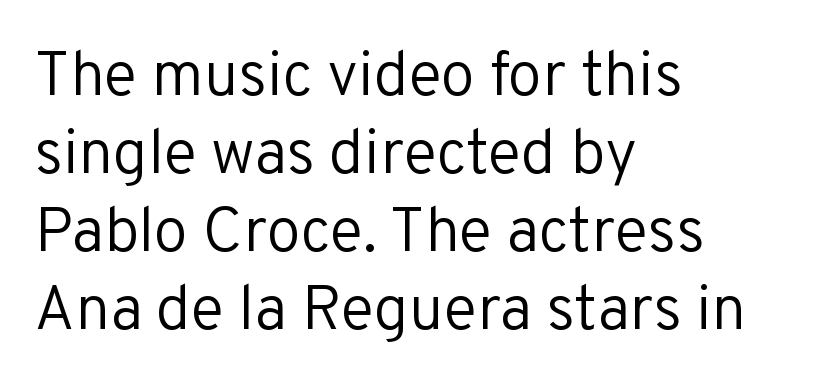
The zone under the glyphs is completely vacant. Stroke mass is kept to a normal reading level or below. The face used here is a sans, in the tradition of grotesques and geometrics. The rendering uses a moderate line-height, typical for paragraphs.
